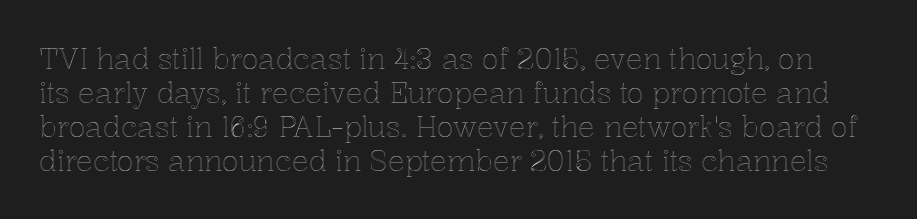
Q: Is the text italic (slanted)? A: No, it is upright.
Q: Is the text underlined? A: No.
Q: Is the spacing between letters normal or unusually wide? A: Normal.
Q: Width (condensed, normal, or wide)? A: Normal.
Q: x-height? A: Medium.
Q: Monospaced? A: No.
